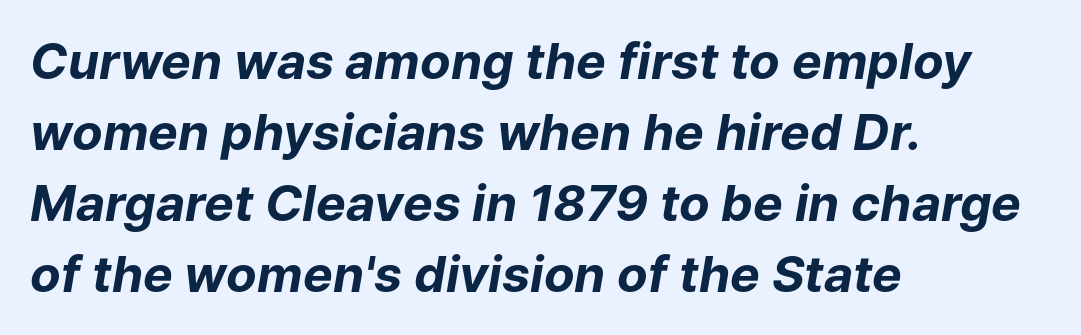
Compared with typical paragraphs, the rows here are spaced about the same. I'd describe the lettering as bold — thick and assertive. An italicized treatment has been applied to the whole sample. A typesetter would call this zero additional tracking. You could not count columns in this text — the font is proportionally spaced.
